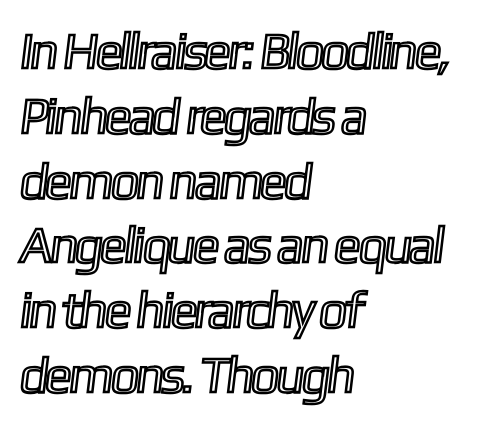
Spacing between characters is what you'd get straight out of the box. The rendering uses a moderate line-height, typical for paragraphs. Character widths vary here, with narrow letters taking less room than wide ones. The string is rendered with underlining switched off. Notice how the passage keeps a crisp vertical edge on the left only.
